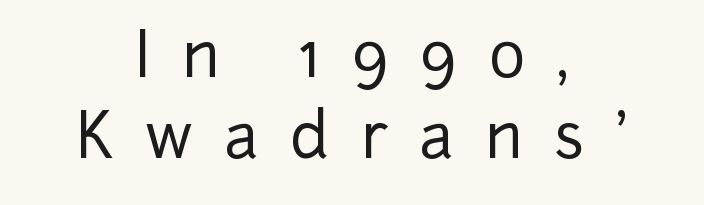
The image shows 62 px sans-serif type, upright; set centered, normal line spacing (1.31x), unusually wide letter spacing (+0.5 em), not underlined; low stroke contrast and a medium x-height.
